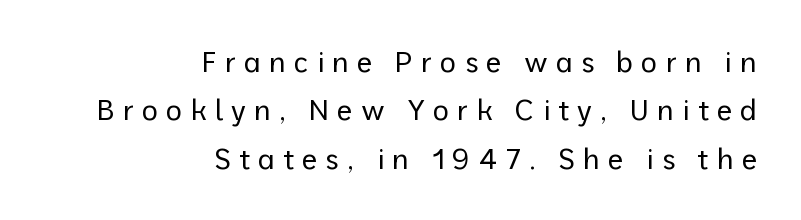
Regarding serifs, this sample does without them. Spacing verdict: proportional, widths tailored to each character. The letters are spread apart with noticeably loose tracking. The gap between lines stays unmarked.
